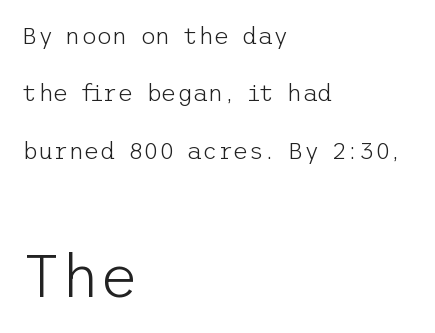
Rule under the text: the space is simply empty. There is no visible air inserted between adjacent glyphs. The typesetting does not lean heavy: it is not bold. Size contrast runs from small at the top to large at the bottom. One-word summary of the alignment: left. The lettering stays uniformly vertical, giving the passage a roman look.
